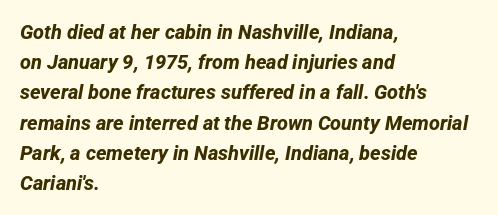
The image shows 20 px bold type; set left-aligned, normal line spacing (1.51x), normal letter spacing, not underlined.
